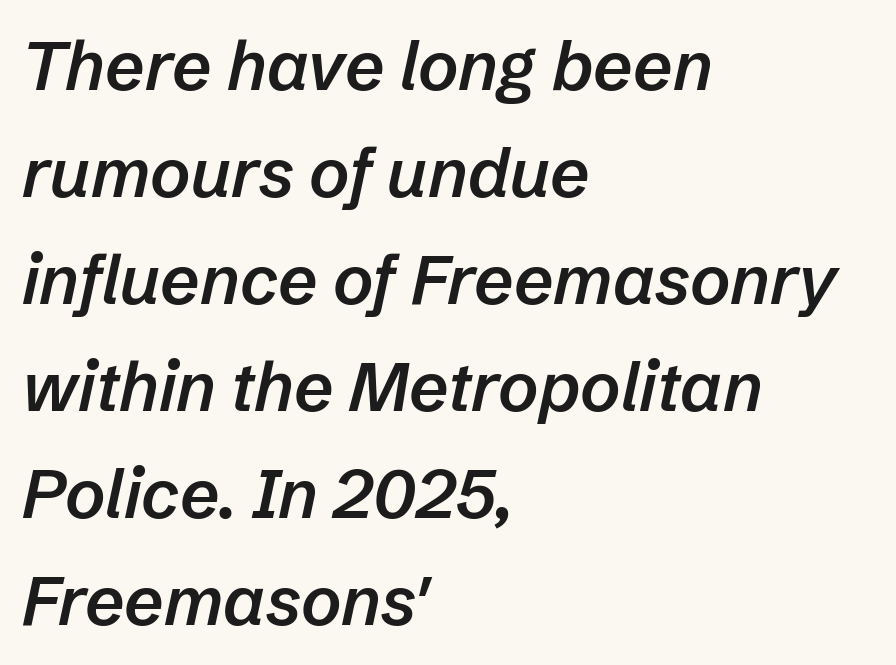
{"italic": "yes", "lean": "right", "slant_degrees": 12, "bold": "semi", "weight": "semibold", "width": "normal", "stroke_contrast": "low", "x_height": "medium", "monospaced": "no", "underline": "no", "align": "left", "line_spacing": "normal", "line_spacing_ratio": 1.55, "letter_spacing": "normal", "letter_spacing_em": 0.0, "glyph_px": 69}
